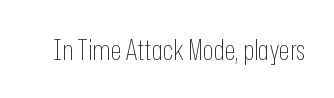
Q: Is the text bold? A: No.
Q: Is the text italic (slanted)? A: No, it is upright.
Q: Is the typeface a serif or a sans-serif typeface? A: Sans-serif.
Q: Is the text underlined? A: No.
Q: Is the spacing between letters normal or unusually wide? A: Normal.
Q: Width (condensed, normal, or wide)? A: Condensed.
Q: Stroke contrast? A: Low.
Q: x-height? A: Medium.
Q: Monospaced? A: No.
